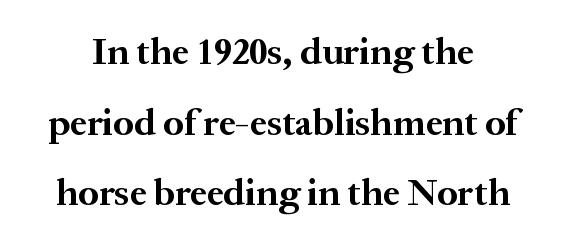
{"serif": "yes", "italic": "no", "bold": "yes", "weight": "bold", "width": "normal", "stroke_contrast": "medium", "x_height": "medium", "monospaced": "no", "underline": "no", "line_spacing_ratio": 1.86, "letter_spacing": "normal", "letter_spacing_em": 0.0, "glyph_px": 38}
